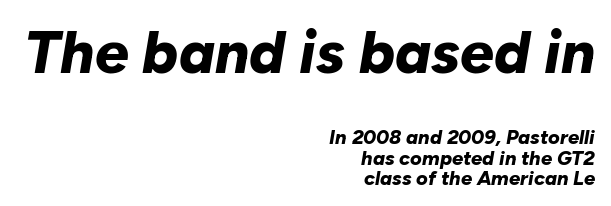
{"italic": "yes", "lean": "right", "slant_degrees": 10, "bold": "yes", "weight": "bold", "width": "normal", "stroke_contrast": "low", "x_height": "medium", "monospaced": "no", "underline": "no", "align": "right", "line_spacing": "tight", "line_spacing_ratio": 1.02, "letter_spacing": "normal", "letter_spacing_em": 0.0, "larger_block": "first", "size_ratio": 3.0, "glyph_px": 60}
